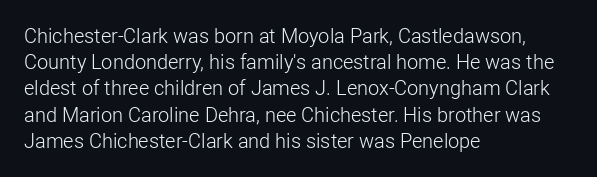
{"italic": "no", "bold": "no", "underline": "no", "align": "left", "line_spacing": "normal", "line_spacing_ratio": 1.31, "letter_spacing": "normal", "letter_spacing_em": 0.0, "glyph_px": 20}
